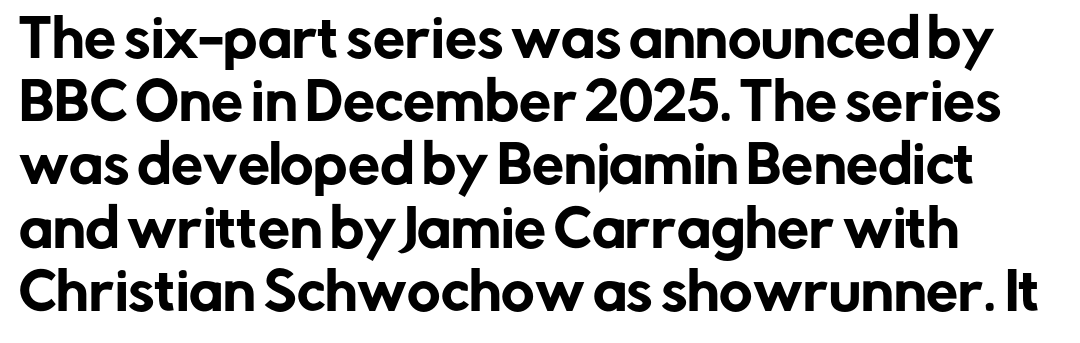
The image shows 51 px sans-serif type, upright; set line spacing 1.24x, normal letter spacing, not underlined; low stroke contrast and a medium x-height.
